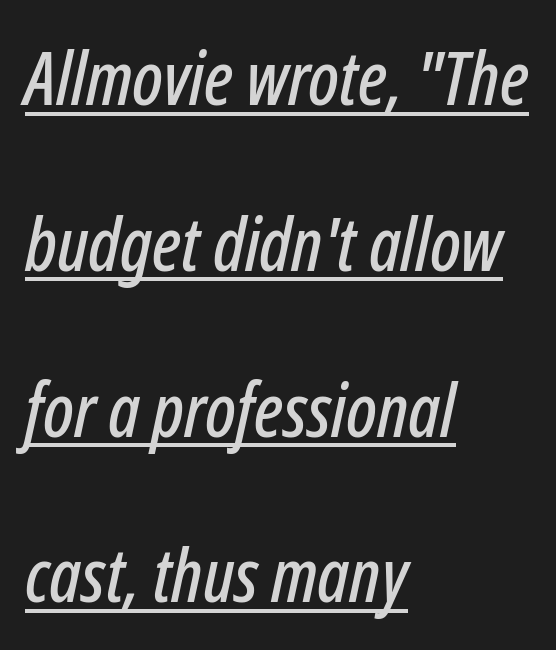
Q: Is the text italic (slanted)? A: Yes, it leans right by about 12 degrees.
Q: Is the text underlined? A: Yes.
Q: How is the paragraph aligned? A: Left-aligned.
Q: Is the spacing between letters normal or unusually wide? A: Normal.
Q: Is the spacing between lines tight, normal or loose? A: Loose.
Q: Width (condensed, normal, or wide)? A: Condensed.
Q: Stroke contrast? A: Low.
Q: x-height? A: Medium.
Q: Monospaced? A: No.
